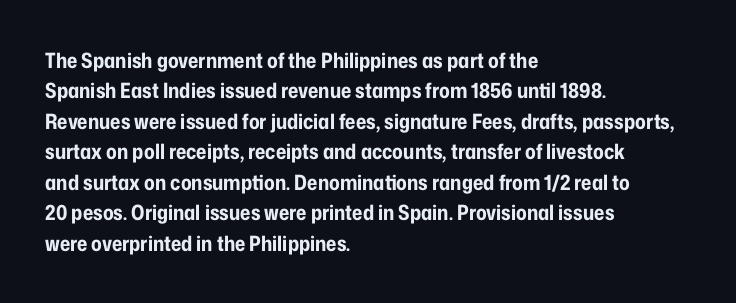
The image shows 21 px bold type, upright; set left-aligned, normal line spacing (1.45x), normal letter spacing, not underlined.
